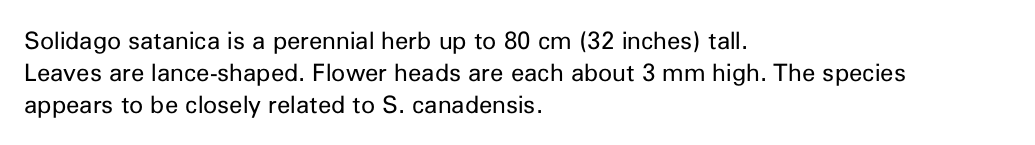
Q: Is the text bold? A: No.
Q: Is the text italic (slanted)? A: No, it is upright.
Q: Is the text underlined? A: No.
Q: How is the paragraph aligned? A: Left-aligned.
Q: Is the spacing between letters normal or unusually wide? A: Normal.
Q: Is the spacing between lines tight, normal or loose? A: Normal.
